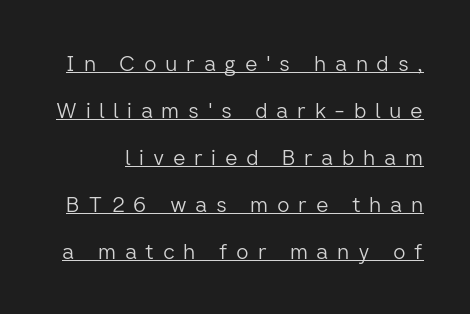
The image shows 22 px text type, upright; set loose line spacing (2.14x), unusually wide letter spacing (+0.39 em), underlined.
